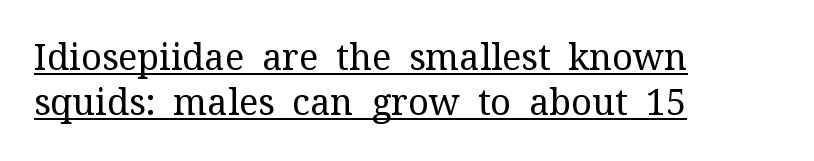
{"serif": "yes", "italic": "no", "bold": "no", "weight": "regular", "width": "normal", "stroke_contrast": "medium", "x_height": "medium", "monospaced": "no", "underline": "yes", "align": "left", "line_spacing": "normal", "line_spacing_ratio": 1.25, "letter_spacing": "normal", "letter_spacing_em": 0.0, "glyph_px": 36}
